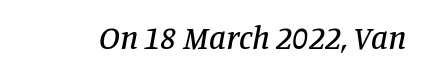
The image shows 33 px serif type, italic (leaning right); set normal letter spacing, not underlined; low stroke contrast and a large x-height.
